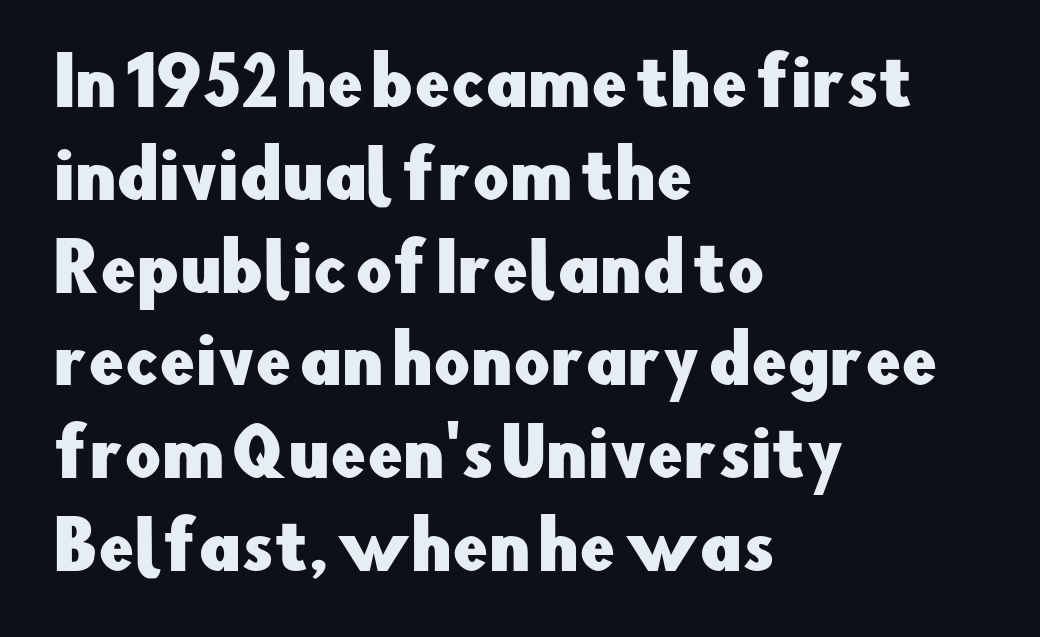
The image shows 64 px sans-serif type, upright; set left-aligned, normal line spacing (1.45x), normal letter spacing, not underlined; low stroke contrast and a small x-height.
